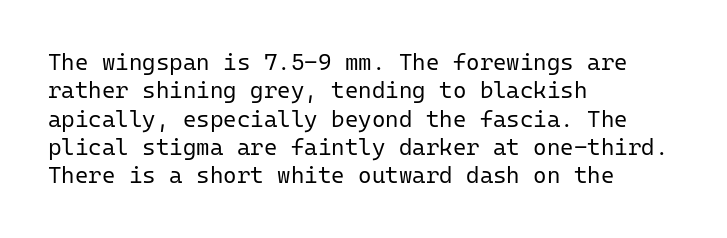
The image shows 23 px text type, upright; set left-aligned, line spacing 1.23x, normal letter spacing, not underlined.
